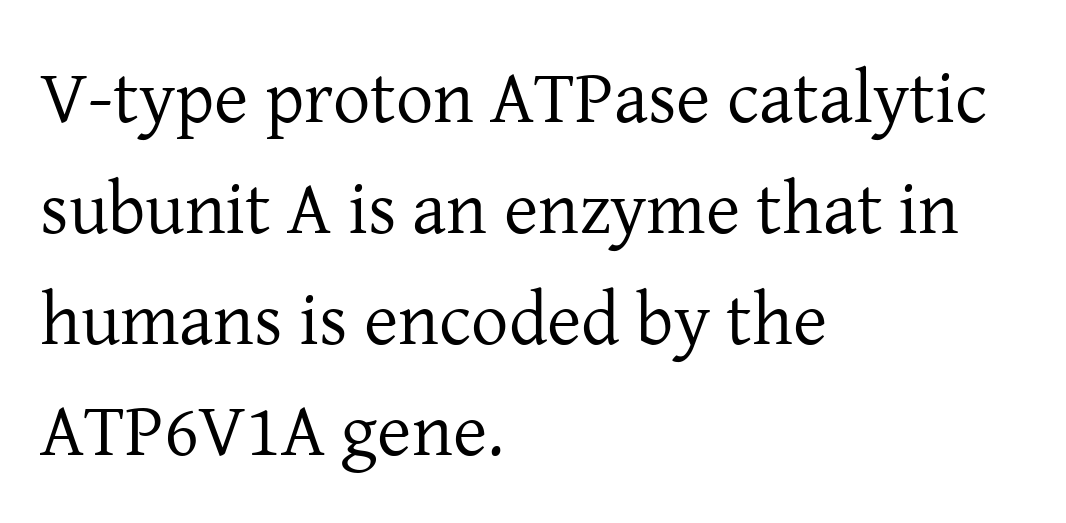
Note the varied advance widths — an 'i' is clearly narrower than an 'm'. Has an underline been added? It has not. Vertical spacing — default. The letters stand upright; this is a roman face.
